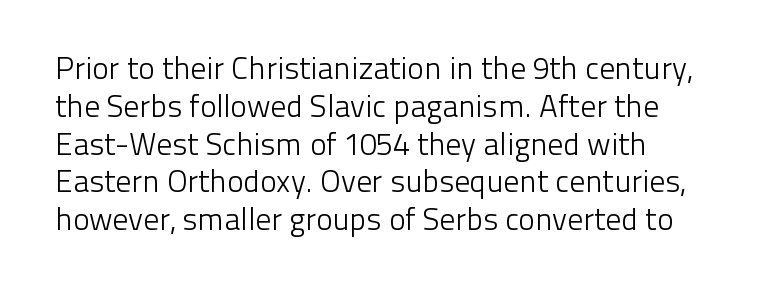
{"serif": "no", "italic": "no", "bold": "no", "weight": "light", "width": "normal", "stroke_contrast": "low", "x_height": "medium", "monospaced": "no", "underline": "no", "align": "left", "line_spacing_ratio": 1.22, "letter_spacing": "normal", "letter_spacing_em": 0.0, "glyph_px": 31}
